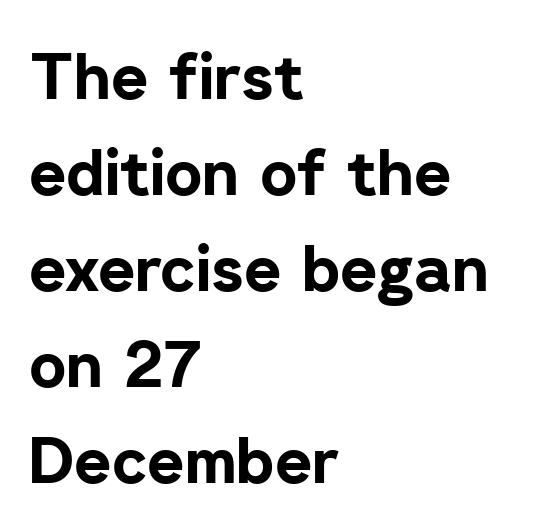
Q: Is the text bold? A: Yes.
Q: Is the text italic (slanted)? A: No, it is upright.
Q: Is the typeface a serif or a sans-serif typeface? A: Sans-serif.
Q: Is the text underlined? A: No.
Q: How is the paragraph aligned? A: Left-aligned.
Q: Is the spacing between letters normal or unusually wide? A: Normal.
Q: Is the spacing between lines tight, normal or loose? A: Normal.
Q: Width (condensed, normal, or wide)? A: Normal.
Q: Stroke contrast? A: Low.
Q: x-height? A: Medium.
Q: Monospaced? A: No.
